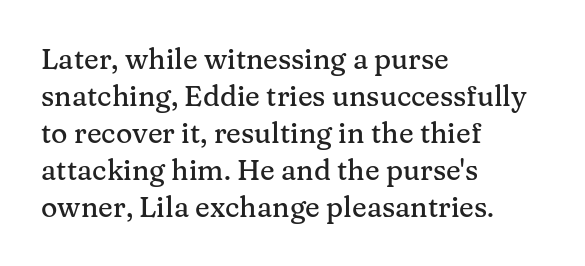
The image shows 28 px serif type, upright; set left-aligned, normal line spacing (1.32x), normal letter spacing, not underlined; medium stroke contrast and a medium x-height.
